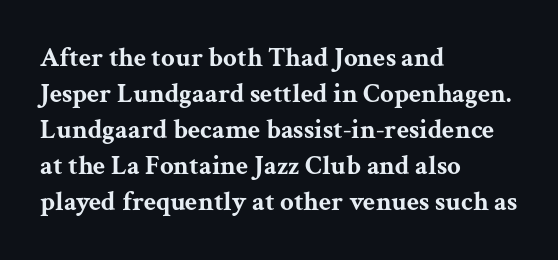
The image shows 27 px bold type, upright; set left-aligned, normal line spacing (1.33x), normal letter spacing, not underlined.
